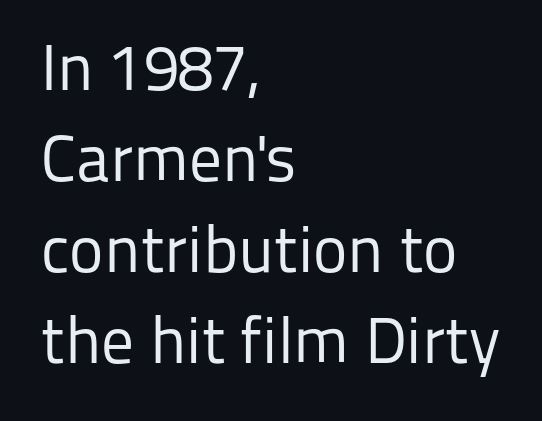
The image shows 65 px regular-weight sans-serif type, upright; set left-aligned, normal line spacing (1.4x), normal letter spacing, not underlined; low stroke contrast and a medium x-height.
